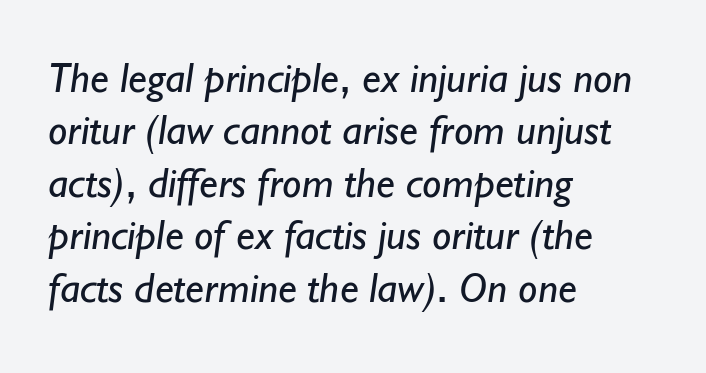
The image shows 43 px regular-weight sans-serif type; set left-aligned, line spacing 1.22x, normal letter spacing, not underlined; low stroke contrast and a small x-height.
